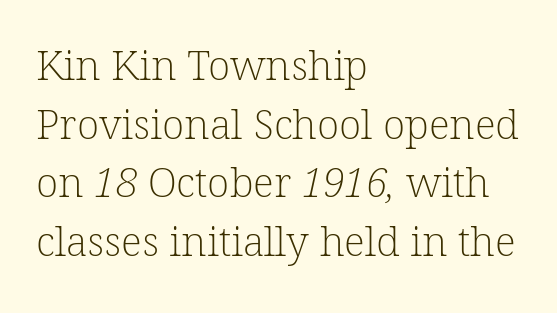
{"serif": "yes", "bold": "no", "weight": "light", "width": "normal", "stroke_contrast": "low", "x_height": "medium", "monospaced": "no", "underline": "no", "align": "left", "line_spacing": "normal", "line_spacing_ratio": 1.43, "letter_spacing": "normal", "letter_spacing_em": 0.0, "glyph_px": 41}
